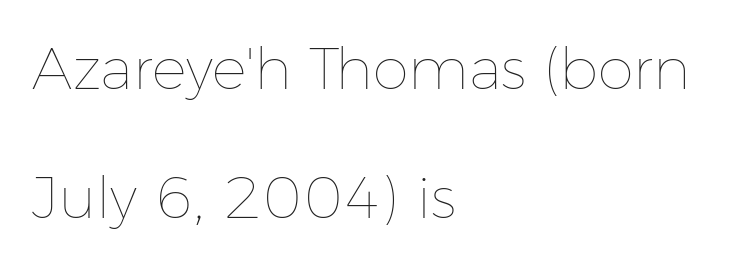
{"italic": "no", "bold": "no", "weight": "thin", "width": "normal", "stroke_contrast": "low", "x_height": "medium", "monospaced": "no", "underline": "no", "align": "left", "line_spacing": "loose", "line_spacing_ratio": 2.22, "letter_spacing": "normal", "letter_spacing_em": 0.0, "glyph_px": 58}
